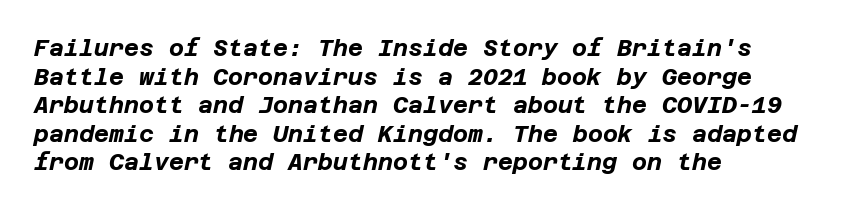
Q: Is the text bold? A: Yes.
Q: Is the text italic (slanted)? A: Yes, it leans right by about 12 degrees.
Q: Is the text underlined? A: No.
Q: How is the paragraph aligned? A: Left-aligned.
Q: Is the spacing between letters normal or unusually wide? A: Normal.
